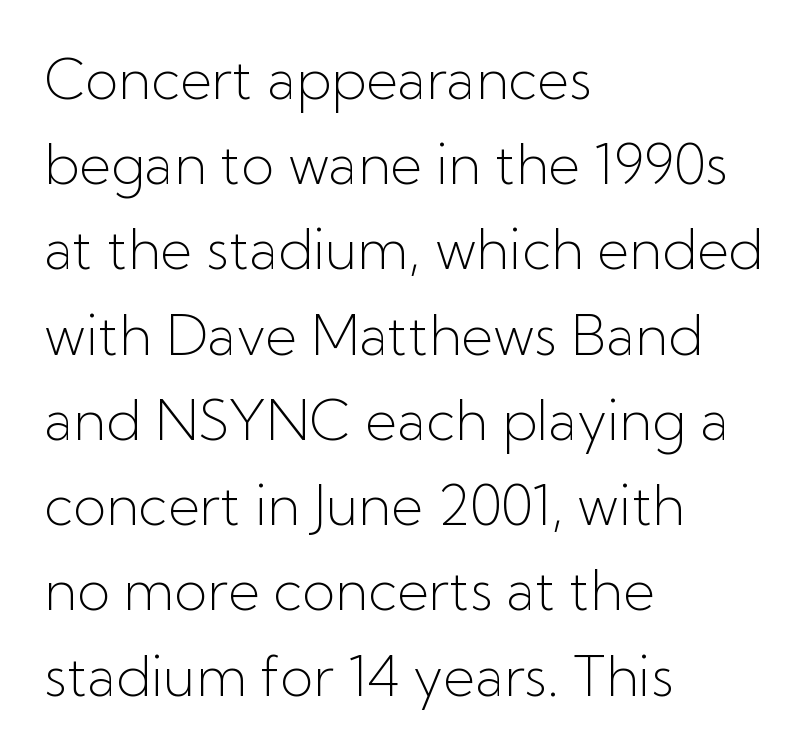
Q: Is the text bold? A: No.
Q: Is the text italic (slanted)? A: No, it is upright.
Q: Is the typeface a serif or a sans-serif typeface? A: Sans-serif.
Q: Is the text underlined? A: No.
Q: How is the paragraph aligned? A: Left-aligned.
Q: Is the spacing between letters normal or unusually wide? A: Normal.
Q: Is the spacing between lines tight, normal or loose? A: Normal.
Q: Width (condensed, normal, or wide)? A: Normal.
Q: Stroke contrast? A: Low.
Q: x-height? A: Medium.
Q: Monospaced? A: No.
